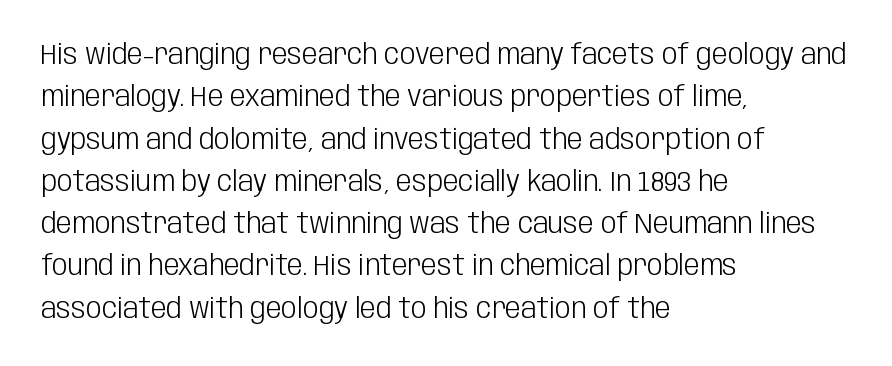
Q: Is the text bold? A: No.
Q: Is the text italic (slanted)? A: No, it is upright.
Q: Is the typeface a serif or a sans-serif typeface? A: Sans-serif.
Q: Is the text underlined? A: No.
Q: How is the paragraph aligned? A: Left-aligned.
Q: Is the spacing between letters normal or unusually wide? A: Normal.
Q: Is the spacing between lines tight, normal or loose? A: Normal.
Q: Width (condensed, normal, or wide)? A: Condensed.
Q: Stroke contrast? A: Low.
Q: x-height? A: Large.
Q: Monospaced? A: No.
